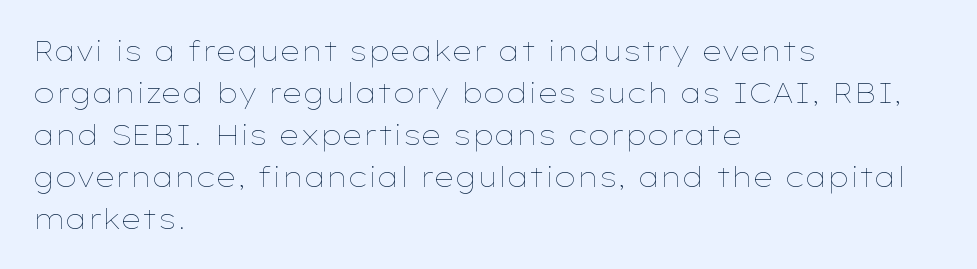
The image shows 28 px thin, wide type, upright; set left-aligned, normal line spacing (1.5x), normal letter spacing, not underlined; low stroke contrast and a medium x-height.
